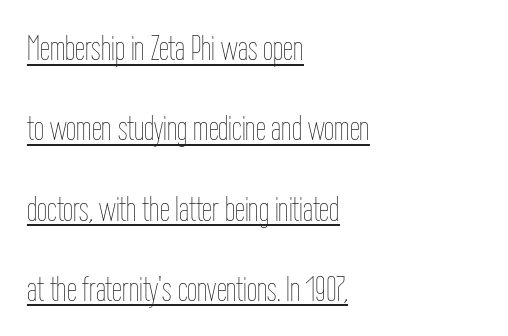
Q: Is the text bold? A: No.
Q: Is the text italic (slanted)? A: No, it is upright.
Q: Is the text underlined? A: Yes.
Q: How is the paragraph aligned? A: Left-aligned.
Q: Is the spacing between letters normal or unusually wide? A: Normal.
Q: Is the spacing between lines tight, normal or loose? A: Loose.
Q: Width (condensed, normal, or wide)? A: Condensed.
Q: Stroke contrast? A: Low.
Q: x-height? A: Medium.
Q: Monospaced? A: No.
